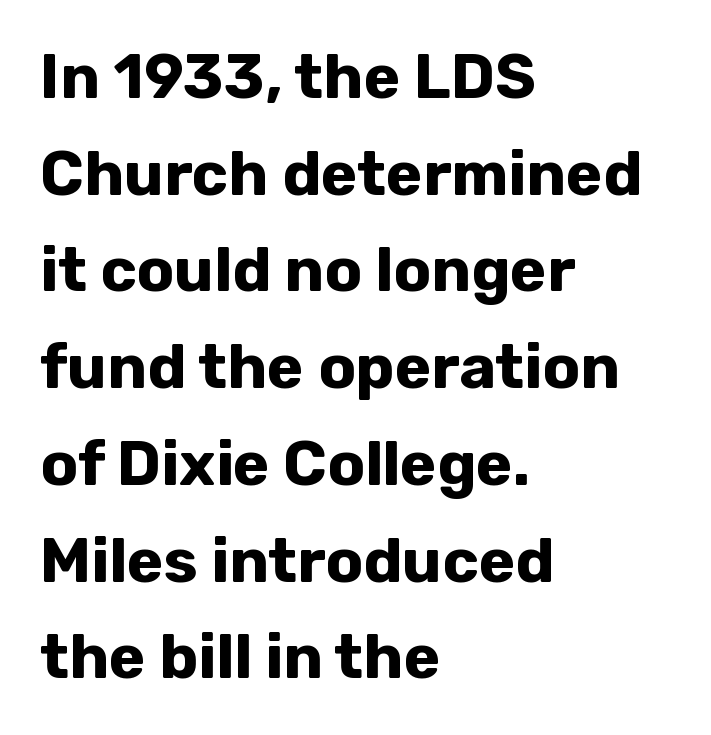
This is roman type, the default non-slanted kind. A dark, heavy texture on the line: the type is bold. If you drew a ruler down the left edge, every line would touch it. Tracking here is standard; glyphs follow each other at the usual distance.
